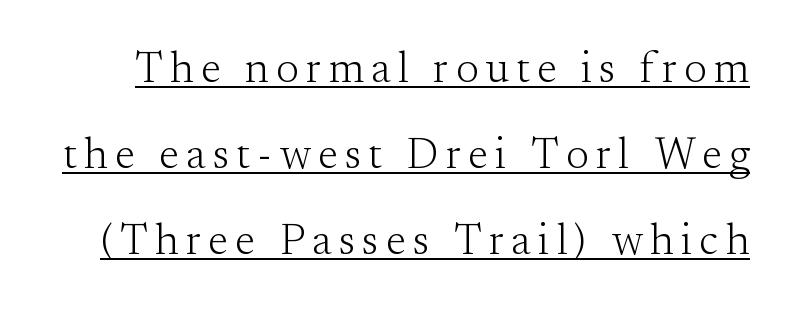
The designer went with a serif here, giving each stem small feet. A typesetter would mark this as roman, not italic. Underlined type. The weight would be labelled regular, book, light, or lighter still.
